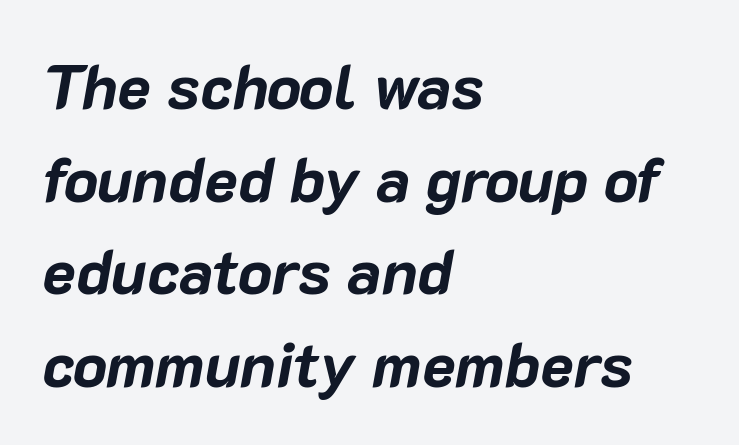
Q: Is the text bold? A: Yes.
Q: Is the text italic (slanted)? A: Yes, it leans right by about 10 degrees.
Q: Is the text underlined? A: No.
Q: How is the paragraph aligned? A: Left-aligned.
Q: Is the spacing between letters normal or unusually wide? A: Normal.
Q: Is the spacing between lines tight, normal or loose? A: Normal.
Q: Width (condensed, normal, or wide)? A: Normal.
Q: Stroke contrast? A: Low.
Q: x-height? A: Medium.
Q: Monospaced? A: No.
